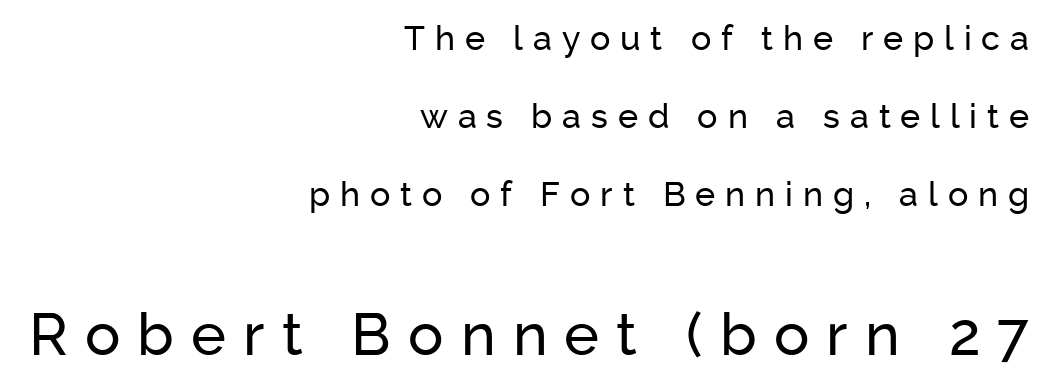
Bare-footed words on every line. The lettering stays uniformly vertical, giving the passage a roman look. Summary of vertical rhythm: relaxed, with wide interline spacing. Observe the absence of serifs on each vertical stroke in this sample. The passage shown is typed in a proportional face where columns would drift.
